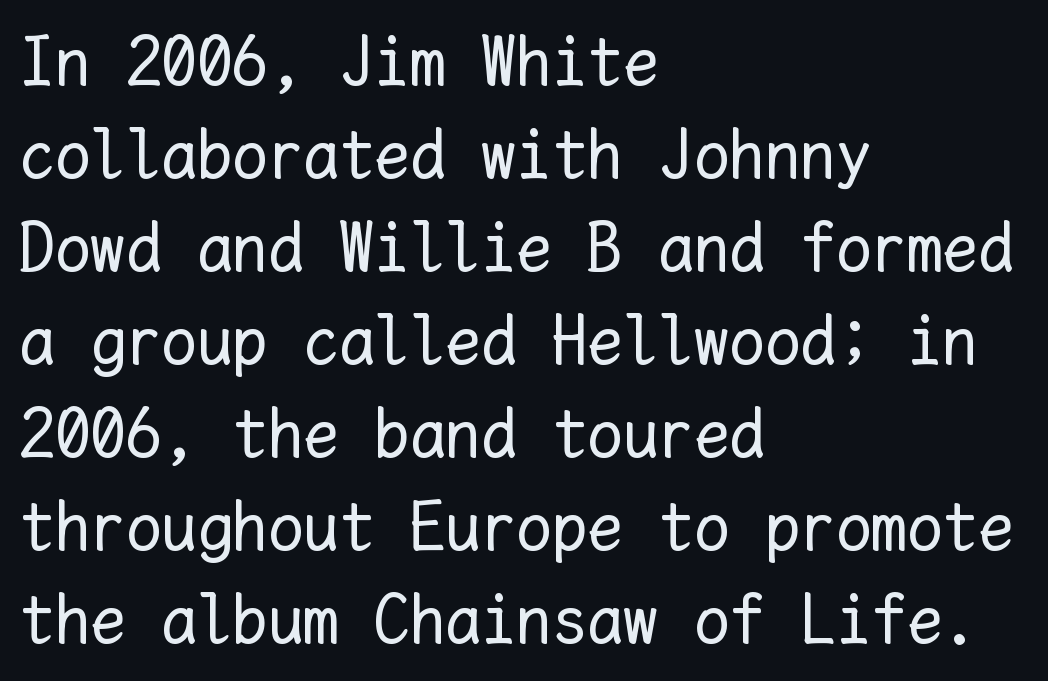
{"italic": "no", "bold": "no", "weight": "regular", "width": "normal", "stroke_contrast": "low", "x_height": "medium", "monospaced": "yes", "underline": "no", "align": "left", "line_spacing": "normal", "line_spacing_ratio": 1.31, "letter_spacing": "normal", "letter_spacing_em": 0.0, "glyph_px": 71}
